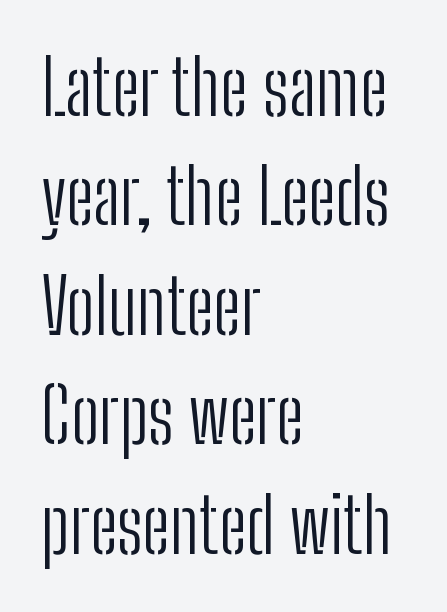
{"serif": "no", "italic": "no", "bold": "no", "weight": "light", "width": "condensed", "stroke_contrast": "low", "x_height": "medium", "monospaced": "no", "underline": "no", "align": "left", "line_spacing": "normal", "line_spacing_ratio": 1.44, "letter_spacing": "normal", "letter_spacing_em": 0.0, "glyph_px": 76}
